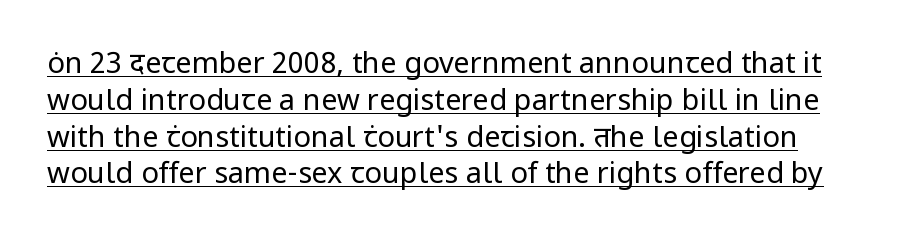
{"serif": "no", "italic": "no", "bold": "no", "weight": "regular", "width": "normal", "stroke_contrast": "low", "x_height": "medium", "monospaced": "no", "underline": "yes", "line_spacing": "normal", "line_spacing_ratio": 1.27, "letter_spacing": "normal", "letter_spacing_em": 0.0, "glyph_px": 29}
